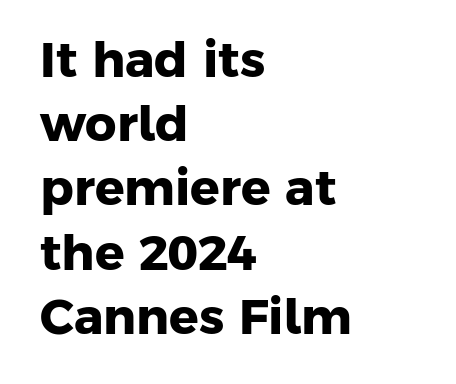
{"serif": "no", "bold": "yes", "weight": "heavy", "width": "normal", "stroke_contrast": "low", "x_height": "medium", "monospaced": "no", "underline": "no", "align": "left", "line_spacing": "normal", "line_spacing_ratio": 1.31, "letter_spacing": "normal", "letter_spacing_em": 0.0, "glyph_px": 49}
